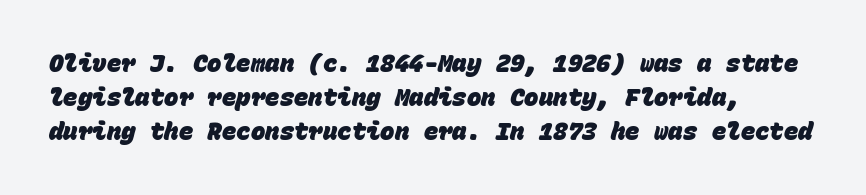
{"bold": "yes", "underline": "no", "line_spacing": "normal", "line_spacing_ratio": 1.41, "letter_spacing": "normal", "letter_spacing_em": 0.0, "glyph_px": 24}
